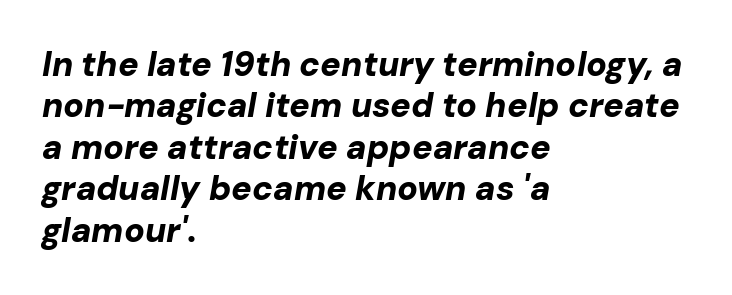
The image shows 34 px bold type, italic (leaning right); set left-aligned, line spacing 1.22x, normal letter spacing, not underlined; low stroke contrast and a medium x-height.
